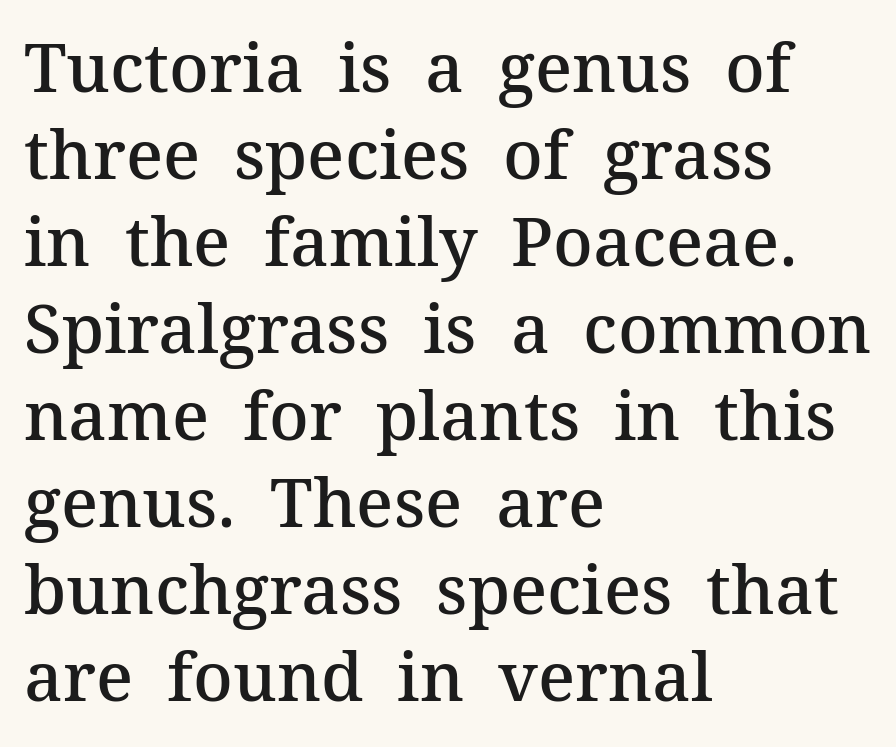
Its strokes are somewhat broadened, the hallmark of semibold type. Decoration check: the copy has no underline. Designer's note — italics off, roman on. Think of a printed novel: that variable character pitch is what you see here. Line starts are locked; line ends wander. You could call the tracking neutral — neither tight nor loose.
